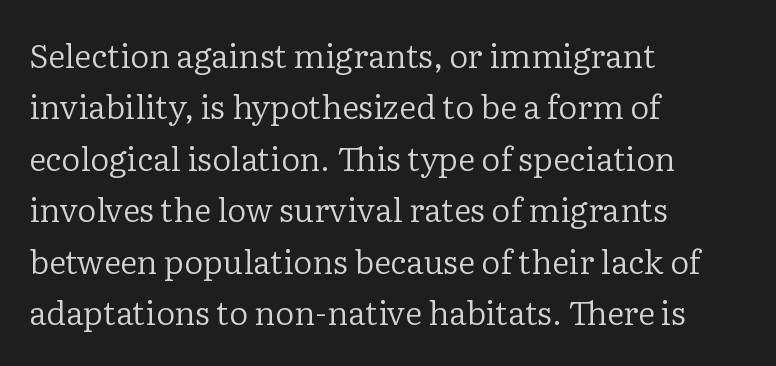
The image shows 33 px regular-weight serif type, upright; set left-aligned, normal line spacing (1.56x), normal letter spacing, not underlined; low stroke contrast and a medium x-height.
